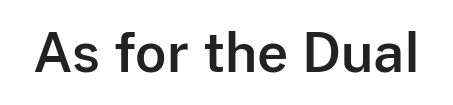
The image shows 54 px sans-serif type, upright; set normal letter spacing, not underlined; low stroke contrast and a medium x-height.
